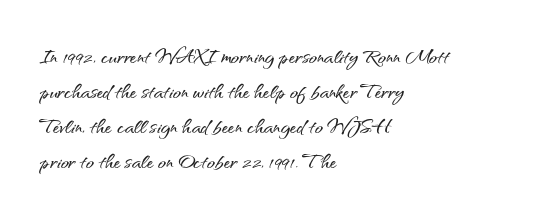
{"underline": "no", "align": "left", "line_spacing": "normal", "line_spacing_ratio": 1.3, "letter_spacing": "normal", "letter_spacing_em": 0.0, "glyph_px": 27}
